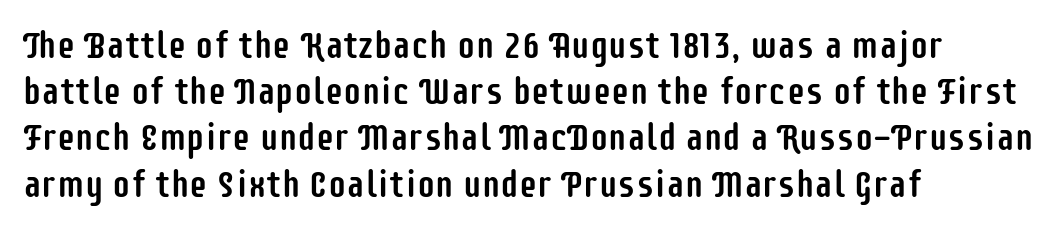
Note the varied advance widths — an 'i' is clearly narrower than an 'm'. The specimen reads as upright at a glance. Clear beneath every line of the passage. The letters sit at their default tracking, neither squeezed nor spread. I'd call this a sans setting — the letters go barefoot.
